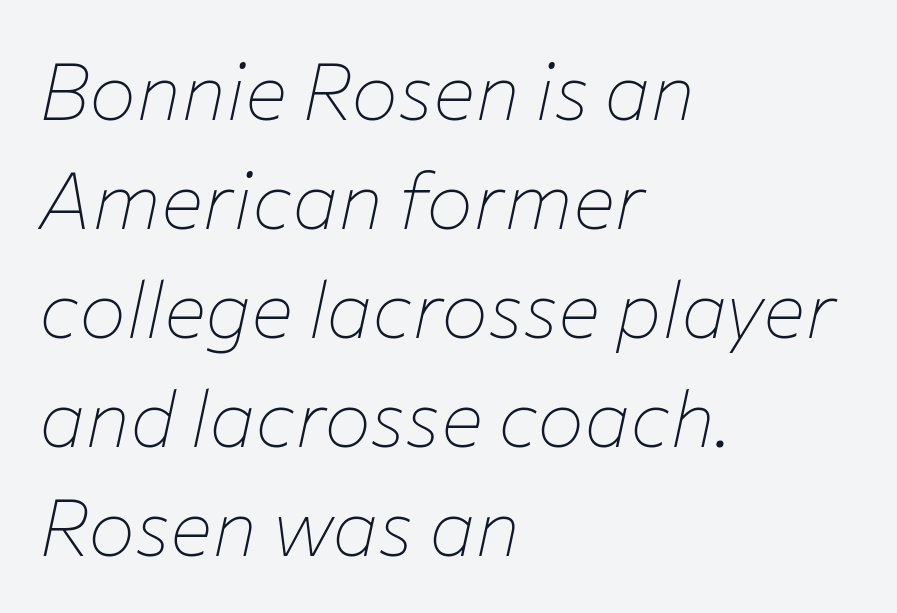
The image shows 79 px thin type, italic (leaning right); set left-aligned, normal line spacing (1.38x), normal letter spacing, not underlined; low stroke contrast and a medium x-height.
